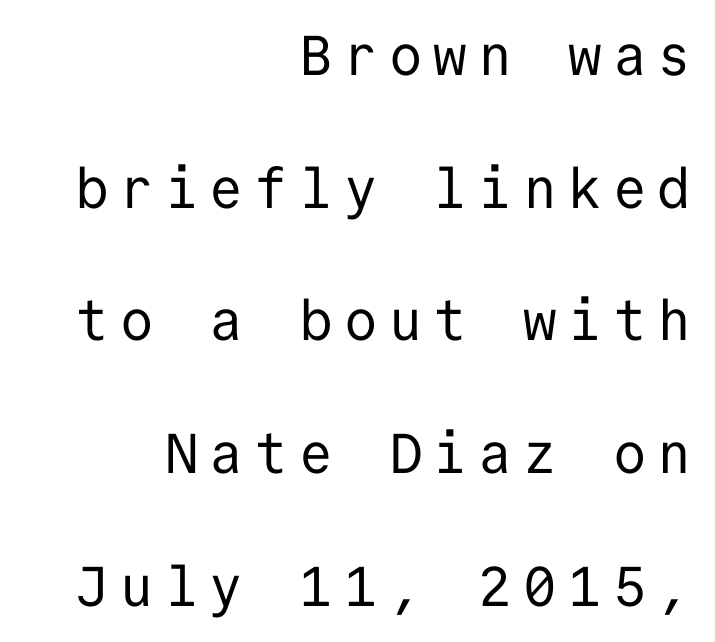
Widely set lines give the paragraph a tall, airy silhouette. Type without underlining. Caption: face not bold, strokes unweighted. The setting favours the right margin, as signatures and pull-quotes sometimes do.
